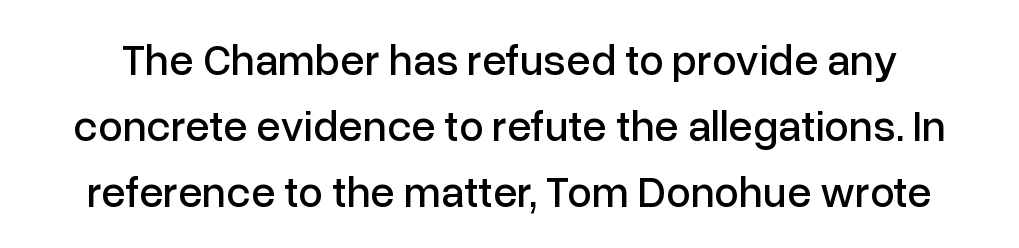
Any mark beneath the type? The region is blank. Vertical spacing — default. How are the letters spaced? Ordinarily, with no added tracking. If you drew a line through each stem, it would be perfectly vertical.
